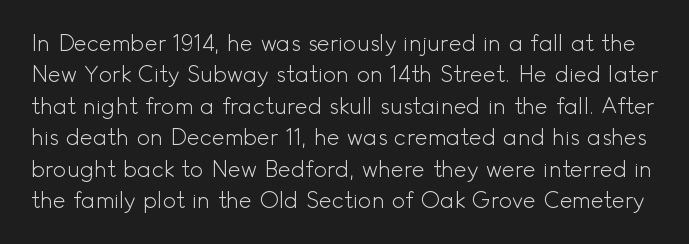
Q: Is the text bold? A: No.
Q: Is the text italic (slanted)? A: No, it is upright.
Q: Is the text underlined? A: No.
Q: Is the spacing between letters normal or unusually wide? A: Normal.
Q: Is the spacing between lines tight, normal or loose? A: Normal.
